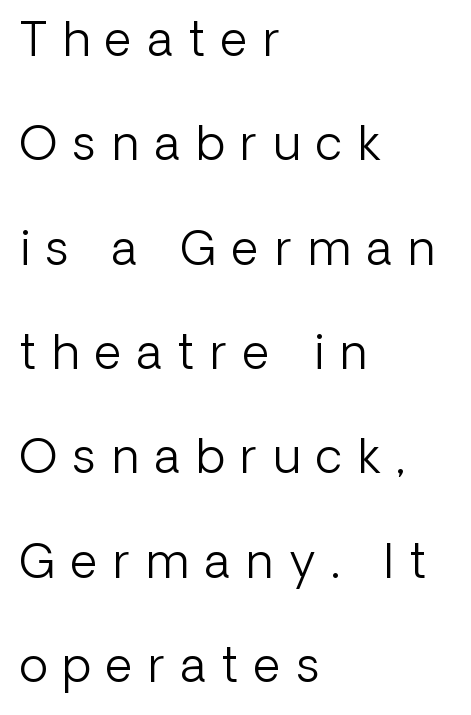
The image shows 47 px light sans-serif type, upright; set left-aligned, loose line spacing (2.22x), unusually wide letter spacing (+0.34 em), not underlined; low stroke contrast and a medium x-height.
